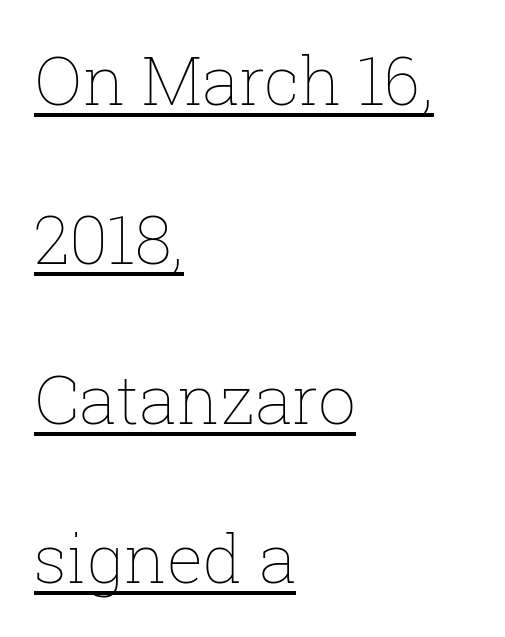
The lines are spread far apart with generous leading. What decoration does the sample have? An underline. Looks like regular typesetting: each glyph gets only the width it needs. The compositor pushed each line to the left boundary. Letter spacing: default.
